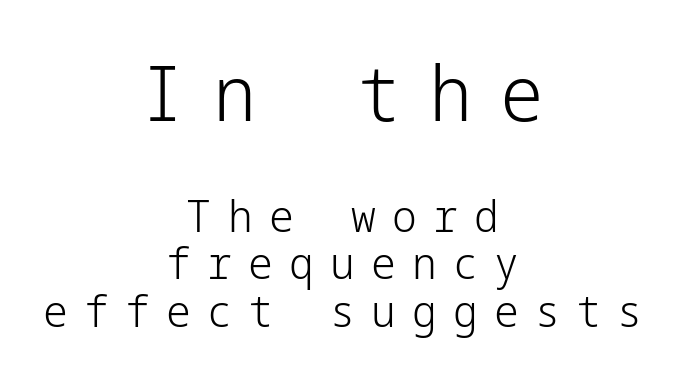
{"serif": "no", "italic": "no", "bold": "no", "weight": "light", "width": "normal", "stroke_contrast": "low", "x_height": "medium", "underline": "no", "align": "center", "line_spacing": "tight", "line_spacing_ratio": 1.09, "letter_spacing": "wide", "letter_spacing_em": 0.37, "larger_block": "first", "size_ratio": 1.75, "glyph_px": 77}
